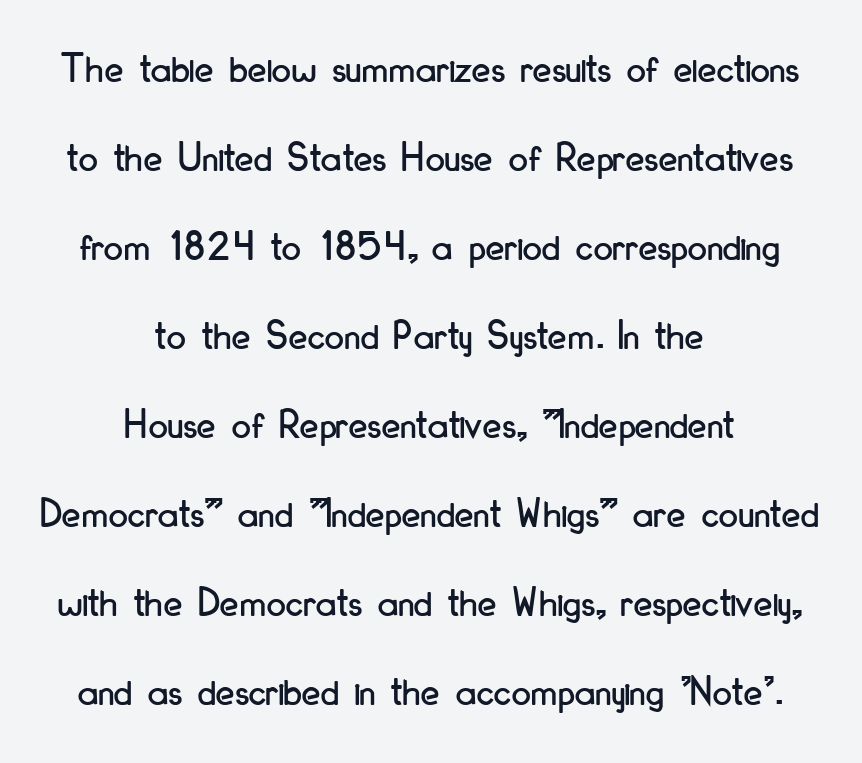
{"serif": "no", "italic": "no", "width": "condensed", "stroke_contrast": "low", "x_height": "small", "monospaced": "no", "underline": "no", "align": "center", "line_spacing": "loose", "line_spacing_ratio": 2.07, "letter_spacing": "normal", "letter_spacing_em": 0.0, "glyph_px": 43}
